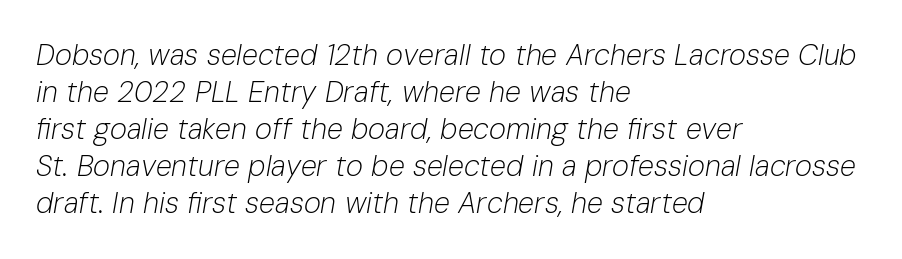
Honestly, the row spacing looks completely unremarkable. Students, note that the glyphs here touch the page at normal intervals. The specimen omits any rule beneath the text block's lines. Casual observation: everything's shoved over to the left. Designer's note — italics engaged. No extra ink here — the face is not bold.
